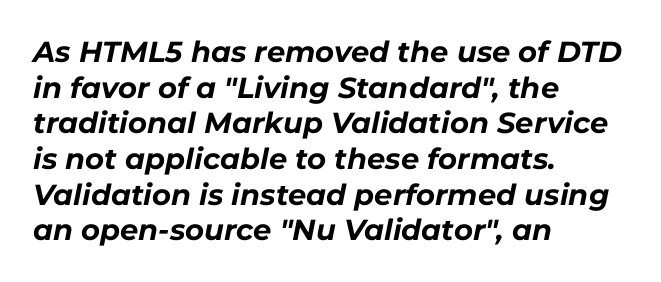
The image shows 29 px bold type, italic (leaning right); set left-aligned, line spacing 1.23x, normal letter spacing, not underlined; low stroke contrast and a medium x-height.
